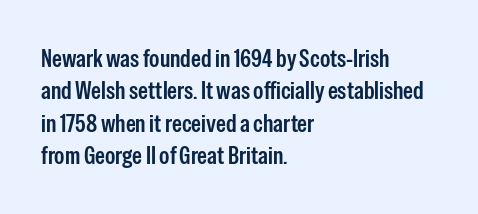
Is there much room between lines? A standard amount, neither cramped nor airy. The passage shown is not underscored anywhere. Visually the block forms a straight wall on the left and a jagged coastline on the right. The lettering holds an erect, upright posture throughout. This rendering leaves character spacing at its baseline value.
